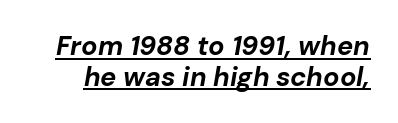
{"italic": "yes", "lean": "right", "slant_degrees": 10, "bold": "yes", "underline": "yes", "line_spacing": "tight", "line_spacing_ratio": 1.14, "letter_spacing": "normal", "letter_spacing_em": 0.0, "glyph_px": 27}
